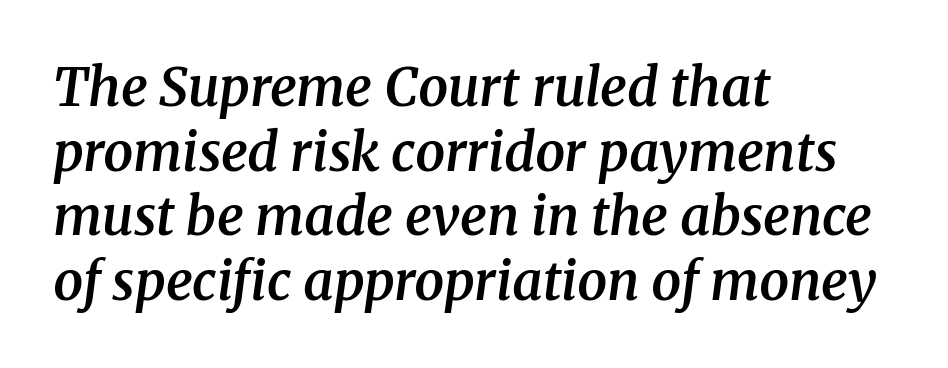
Q: Is the text bold? A: Semi-bold.
Q: Is the text italic (slanted)? A: Yes, it leans right by about 8 degrees.
Q: Is the typeface a serif or a sans-serif typeface? A: Serif.
Q: Is the text underlined? A: No.
Q: How is the paragraph aligned? A: Left-aligned.
Q: Is the spacing between letters normal or unusually wide? A: Normal.
Q: Width (condensed, normal, or wide)? A: Normal.
Q: Stroke contrast? A: Medium.
Q: x-height? A: Medium.
Q: Monospaced? A: No.
